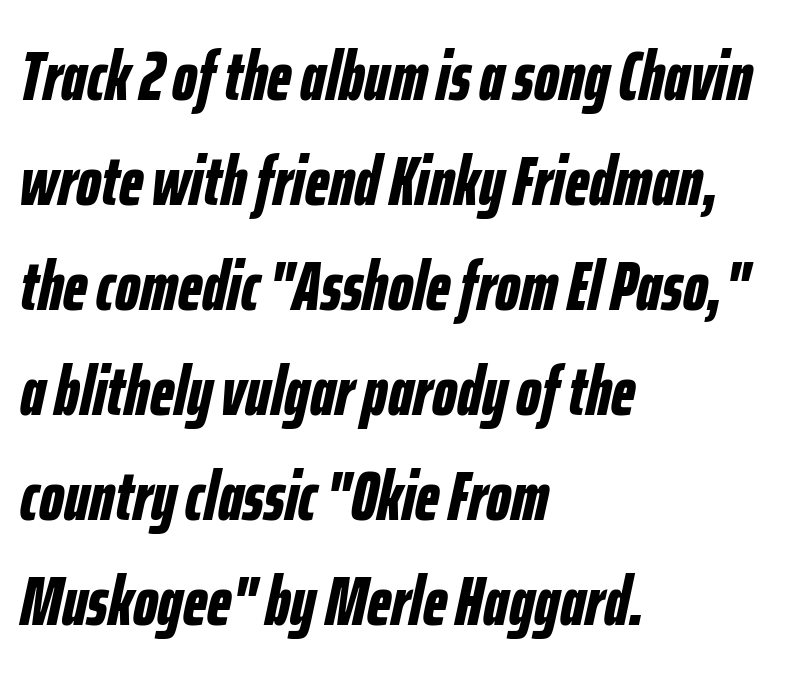
Each new line begins a customary step beneath the previous one. As a designer I'd log this as weight 700, bold. Observe the lean: these are italic letterforms. The rendering uses natural spacing where letterforms have individual widths. You could call the tracking neutral — neither tight nor loose.
